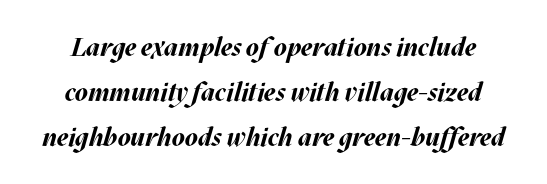
The glyphs have the mass of a bold cut. The passage shown has conventional tracking throughout. The lettering tilts uniformly, giving the passage an italic look. Glance below the letters and you will spot only blank space.
